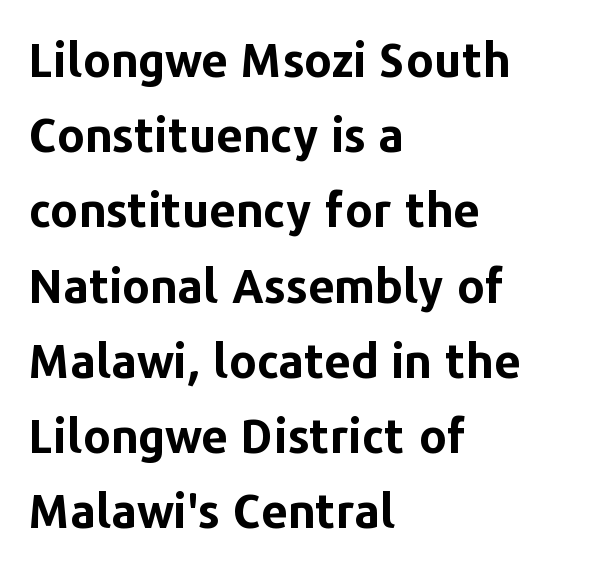
This is sans-serif lettering, the kind often seen on screens and signage. Horizontally, the lines are justified to the leading edge only. The block of text has a typical density, with ordinary space between rows. Underlining? Definitely not there. You could call the tracking neutral — neither tight nor loose. The face used here is proportionally spaced, like ordinary book or web type.
